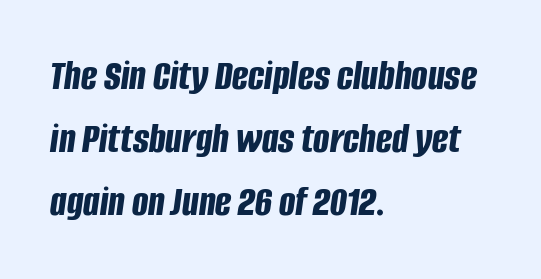
The image shows 43 px bold, condensed type, italic (leaning right); set left-aligned, normal line spacing (1.47x), normal letter spacing, not underlined; low stroke contrast and a large x-height.
